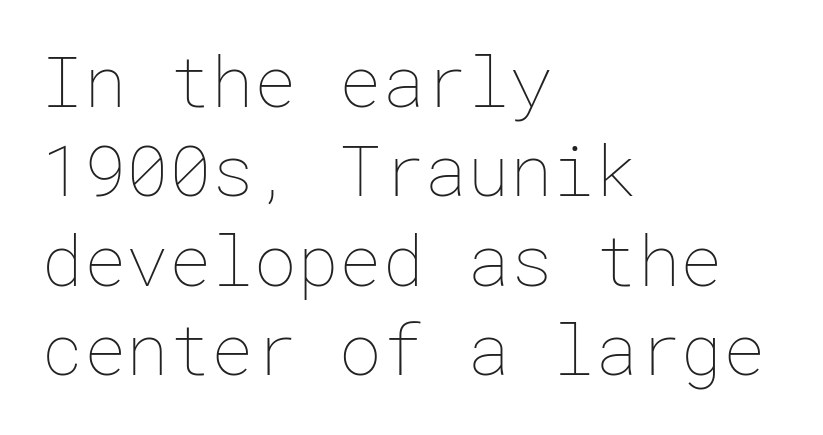
Do the letters lean? They stand straight. The line-height multiplier appears to be the usual default. Unmarked baselines from the first word to the last. Alignment: flush left. Heft: none added — not bold.
